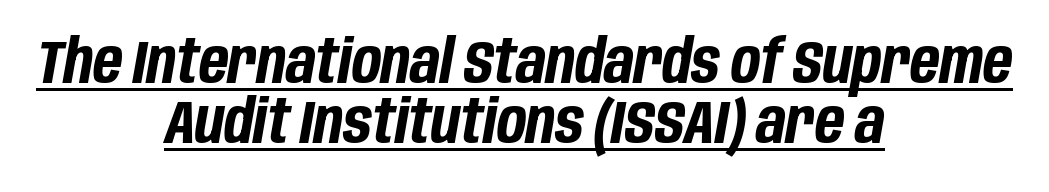
Q: Is the text bold? A: Yes.
Q: Is the text italic (slanted)? A: Yes, it leans right by about 10 degrees.
Q: Is the text underlined? A: Yes.
Q: How is the paragraph aligned? A: Centered.
Q: Is the spacing between letters normal or unusually wide? A: Normal.
Q: Is the spacing between lines tight, normal or loose? A: Tight.
Q: Width (condensed, normal, or wide)? A: Condensed.
Q: Stroke contrast? A: Low.
Q: x-height? A: Large.
Q: Monospaced? A: No.
